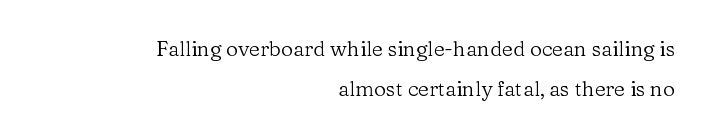
Beneath every word, the page is bare. Each line ends at the same right margin while the left side varies. Stems and bowls with no extra thickness — not bold. Every stem runs plumb, perpendicular to the baseline. The line-height multiplier appears high, well above default. Nobody touched the tracking dial on this one.
